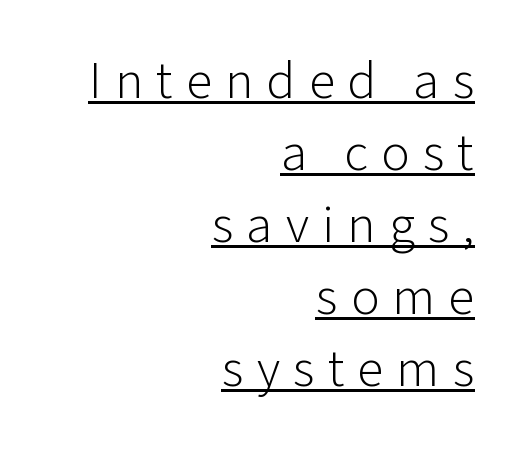
The passage is arranged like a letterhead date or caption credit — flush right. Rendered with straight, roman letterforms. Here the glyphs are tracked loosely, breaking word shapes into spaced letters. Ink coverage per letter is moderate at most. Each new line begins a customary step beneath the previous one.
